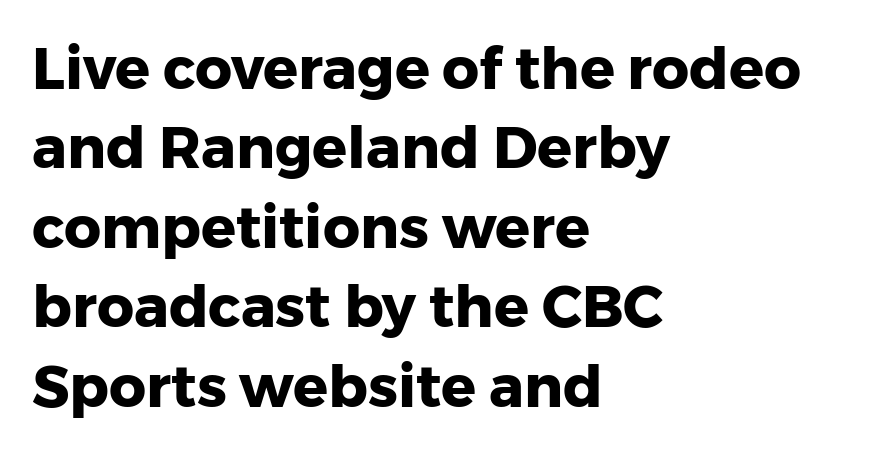
Q: Is the text bold? A: Yes.
Q: Is the text italic (slanted)? A: No, it is upright.
Q: Is the typeface a serif or a sans-serif typeface? A: Sans-serif.
Q: Is the text underlined? A: No.
Q: How is the paragraph aligned? A: Left-aligned.
Q: Is the spacing between letters normal or unusually wide? A: Normal.
Q: Is the spacing between lines tight, normal or loose? A: Normal.
Q: Width (condensed, normal, or wide)? A: Normal.
Q: Stroke contrast? A: Low.
Q: x-height? A: Medium.
Q: Monospaced? A: No.
